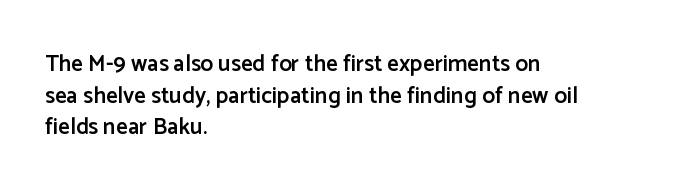
How would I describe the line gaps? Plain and ordinary. A fair bit of extra ink — the face is semibold, not bold. Check the space under the baseline: it is left empty. Style check: upright.
